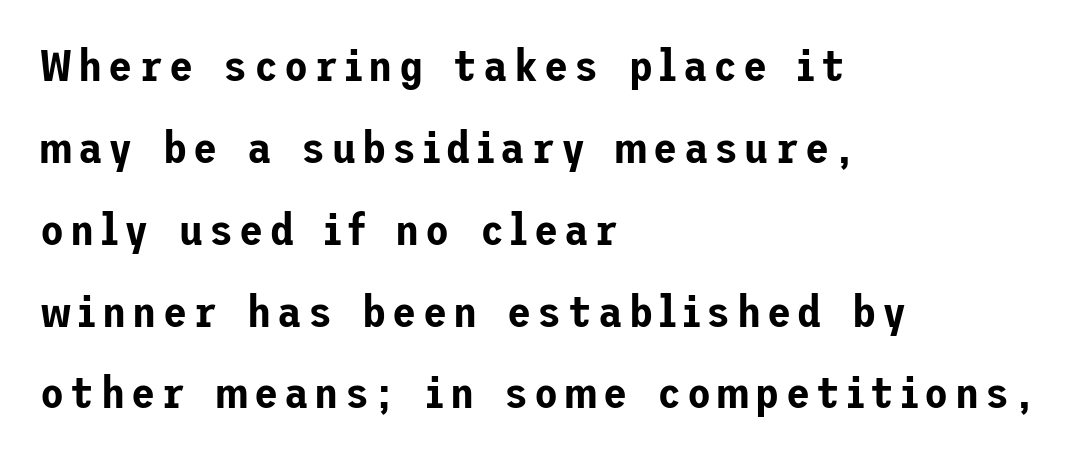
This is sans-serif lettering, the kind often seen on screens and signage. The font's upright variant was chosen for this text. Teacher's note: observe the even left margin — that is flush-left alignment. Letters rest on an invisible, unmarked baseline.
